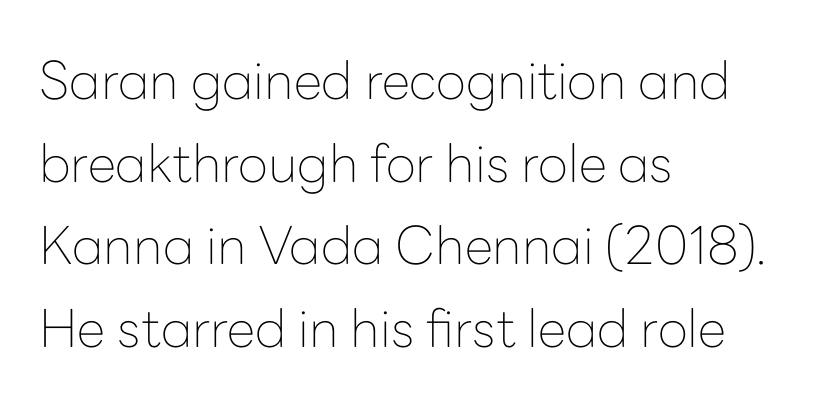
{"serif": "no", "italic": "no", "bold": "no", "weight": "thin", "width": "normal", "stroke_contrast": "low", "x_height": "medium", "monospaced": "no", "underline": "no", "align": "left", "line_spacing": "normal", "line_spacing_ratio": 1.59, "letter_spacing": "normal", "letter_spacing_em": 0.0, "glyph_px": 52}
